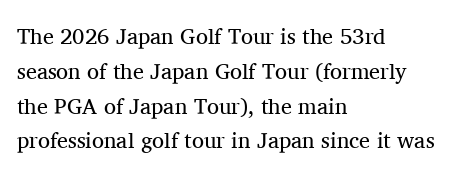
All the whitespace from short lines collects on the right. No extra tracking has been applied to these lines. Characters remain perfectly vertical along every line. The space beneath each line is pristine and unruled. Vertical stems look standard width or narrower in stroke.
